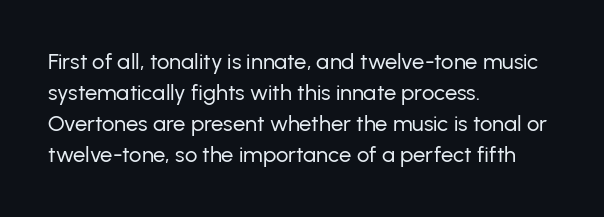
The image shows 22 px text type, upright; set left-aligned, normal line spacing (1.41x), normal letter spacing, not underlined.
